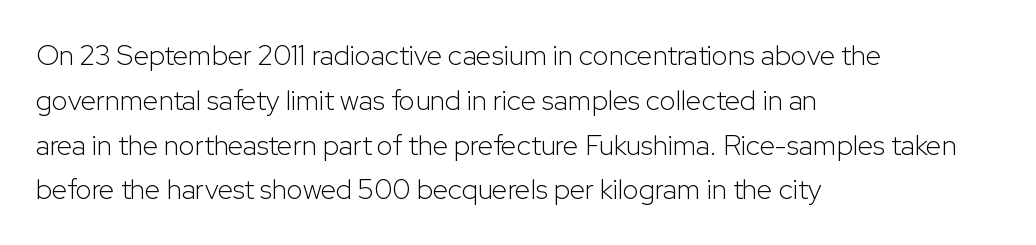
Look at the tracking — it's just the regular setting, nothing added. This reads as an unemphasized weight, regular at the heaviest. Nothing sits at the stroke ends, so this counts as sans-serif. The space directly below the letters is spotless.
